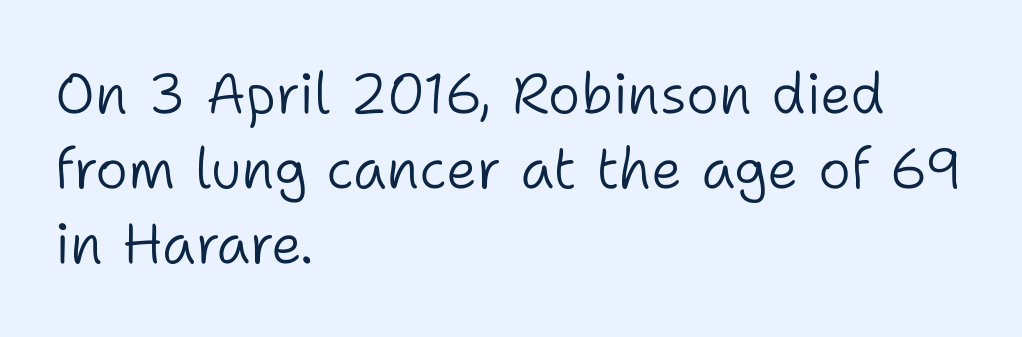
Serifs: no, the terminals of the letterforms are clean. The lines are quadded left. Clear beneath every line of the passage. Heft: none added — not bold. The font's upright variant was chosen for this text.
